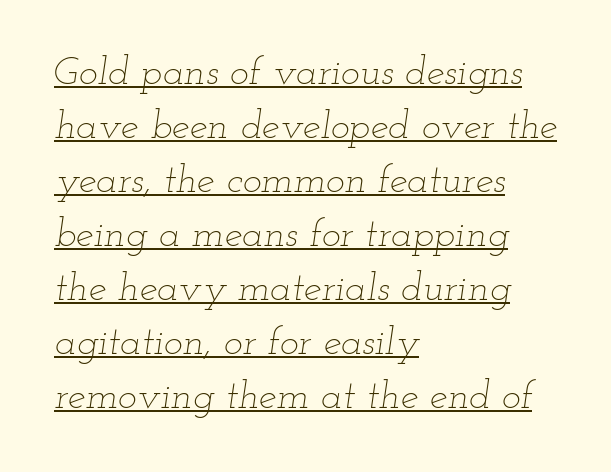
{"italic": "yes", "lean": "right", "slant_degrees": 12, "bold": "no", "weight": "thin", "width": "wide", "stroke_contrast": "low", "x_height": "small", "monospaced": "no", "underline": "yes", "align": "left", "line_spacing": "normal", "line_spacing_ratio": 1.35, "letter_spacing": "normal", "letter_spacing_em": 0.0, "glyph_px": 40}
